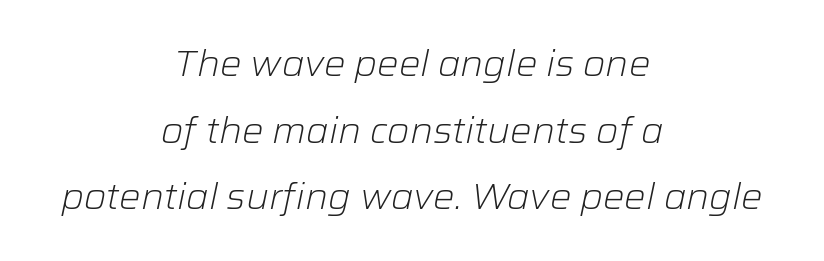
{"italic": "yes", "lean": "right", "slant_degrees": 12, "bold": "no", "weight": "light", "width": "normal", "stroke_contrast": "low", "x_height": "medium", "monospaced": "no", "underline": "no", "align": "center", "line_spacing_ratio": 1.85, "letter_spacing": "normal", "letter_spacing_em": 0.0, "glyph_px": 36}
